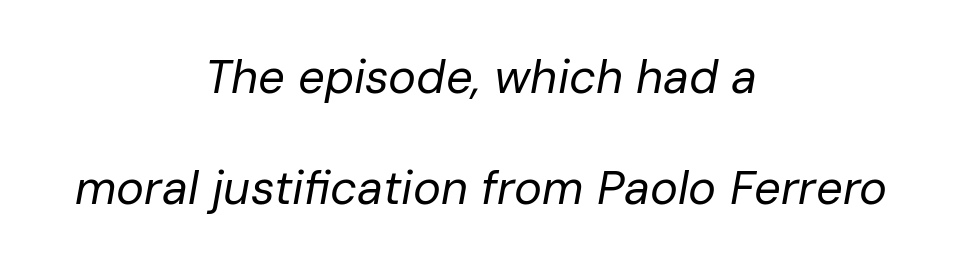
Is this a fixed-width face? No — the glyphs have proportional, varying widths. This rendering leaves character spacing at its baseline value. Loosely led — the rows are spread out. A centered setting, common on invitations and titles, is used for this passage.
